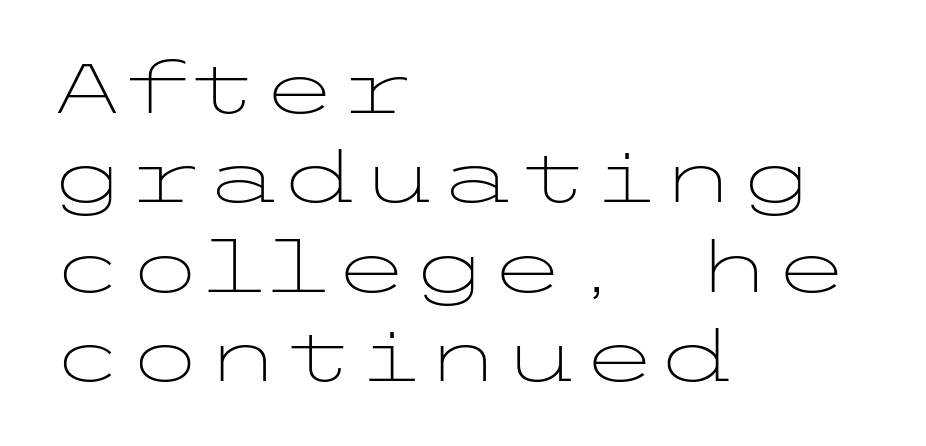
The image shows 71 px light, wide sans-serif type, upright; set left-aligned, normal line spacing (1.26x), normal letter spacing, not underlined; low stroke contrast and a medium x-height.
